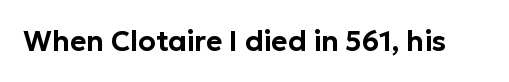
Q: Is the text italic (slanted)? A: No, it is upright.
Q: Is the typeface a serif or a sans-serif typeface? A: Sans-serif.
Q: Is the text underlined? A: No.
Q: Is the spacing between letters normal or unusually wide? A: Normal.
Q: Width (condensed, normal, or wide)? A: Normal.
Q: Stroke contrast? A: Low.
Q: x-height? A: Medium.
Q: Monospaced? A: No.
